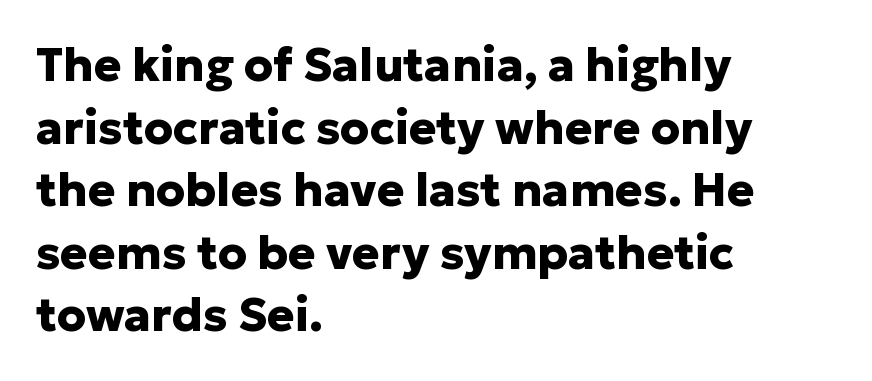
In terms of letterspacing, this is plain default setting. Students, this is bold: see how much ink each stroke carries. Descender tails drop into unmarked territory. This sample keeps an unexceptional amount of space between lines. In terms of letterform style, serifs are entirely absent. The passage is arranged the way most books set body copy — flush left.
